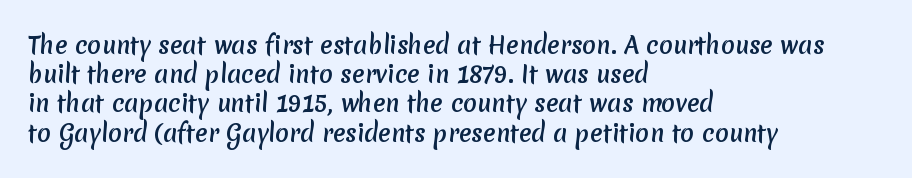
{"bold": "yes", "underline": "no", "align": "left", "line_spacing": "normal", "line_spacing_ratio": 1.27, "letter_spacing": "normal", "letter_spacing_em": 0.0, "glyph_px": 23}
